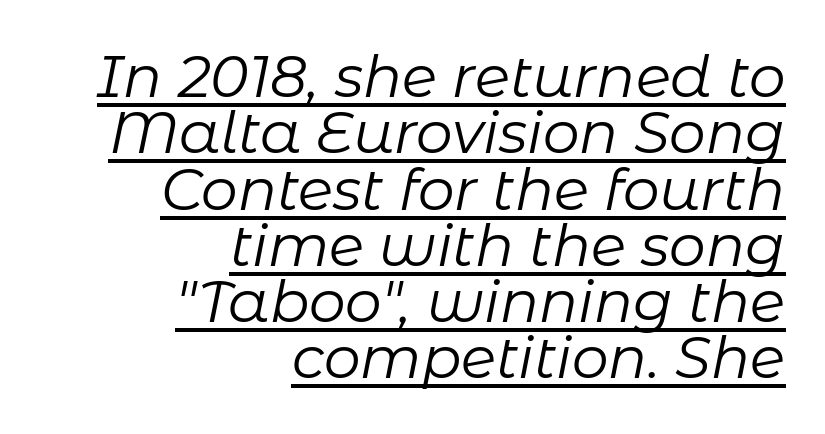
Varying glyph widths throughout — classic text-font behaviour. Standard letterfit; no display-style spreading of the glyphs. The rendering applies a slant to the glyphs. These lines huddle together more closely than default settings would place them.
